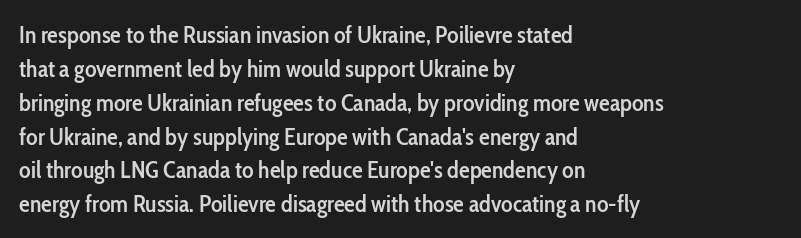
Q: Is the text bold? A: Semi-bold.
Q: Is the text italic (slanted)? A: No, it is upright.
Q: Is the text underlined? A: No.
Q: How is the paragraph aligned? A: Left-aligned.
Q: Is the spacing between letters normal or unusually wide? A: Normal.
Q: Is the spacing between lines tight, normal or loose? A: Normal.
